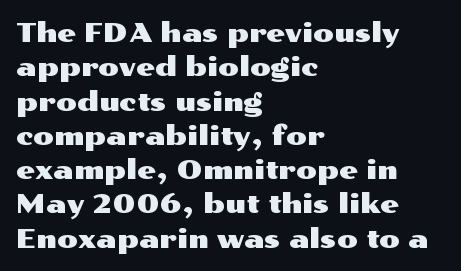
The image shows 27 px text type, upright; set left-aligned, normal line spacing (1.27x), normal letter spacing, not underlined.
